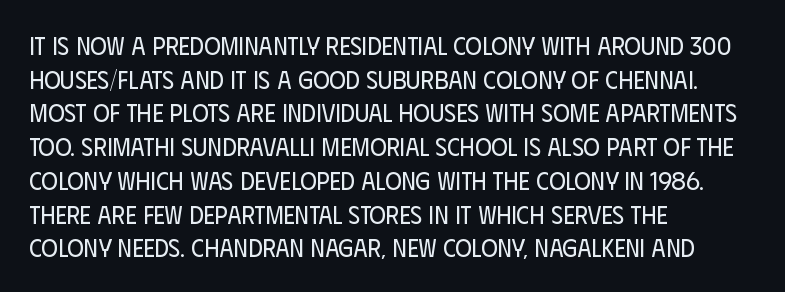
{"italic": "no", "bold": "no", "underline": "no", "align": "left", "line_spacing": "normal", "line_spacing_ratio": 1.35, "letter_spacing": "normal", "letter_spacing_em": 0.0, "glyph_px": 25}
